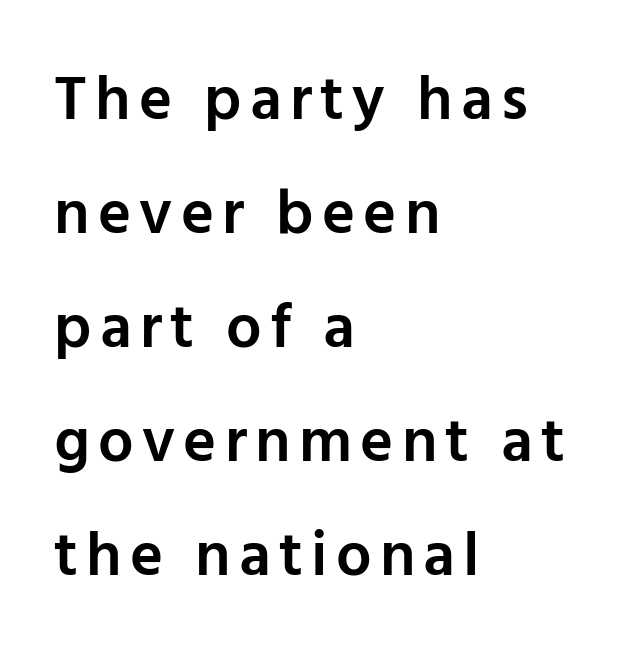
Plain, unruled lines of type. The setting favours the left margin, as ordinary paragraphs usually do. Moderately thickened strokes mark this as semibold type. Style check: upright. To sum up the face: it is a sans, with no serifs. You could not count columns in this text — the font is proportionally spaced.
